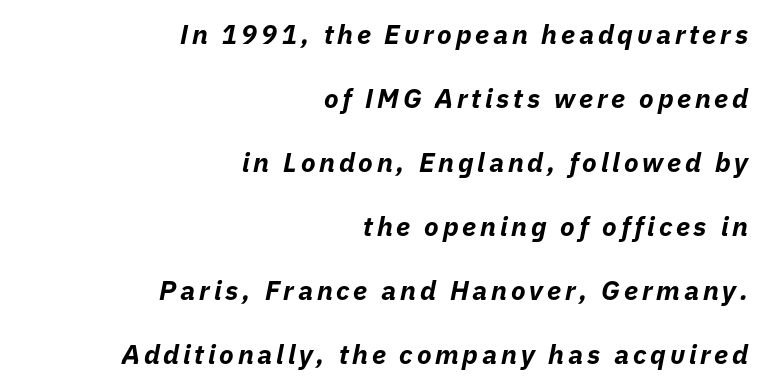
Q: Is the text bold? A: Yes.
Q: Is the text italic (slanted)? A: Yes, it leans right by about 11 degrees.
Q: Is the text underlined? A: No.
Q: How is the paragraph aligned? A: Right-aligned.
Q: Is the spacing between lines tight, normal or loose? A: Loose.
